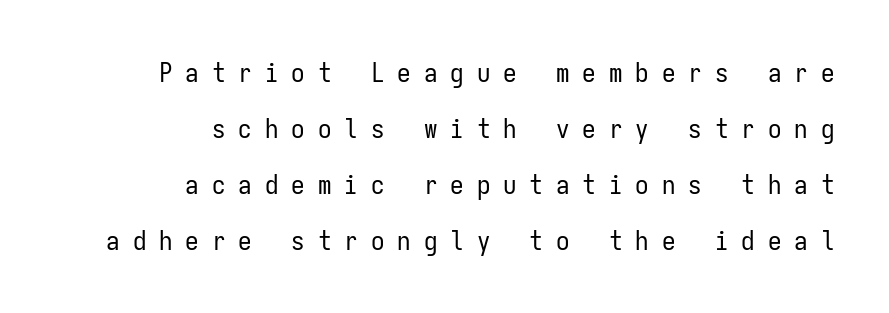
{"italic": "no", "bold": "no", "underline": "no", "align": "right", "line_spacing": "loose", "line_spacing_ratio": 2.07, "letter_spacing": "wide", "letter_spacing_em": 0.48, "glyph_px": 27}
